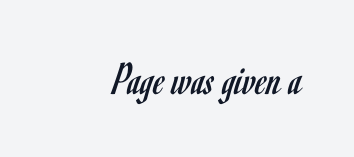
Underlining? Definitely not there. The designer went with a sans here, leaving each stem footless. This sample has the flowing, uneven cadence of proportional lettering. Nothing unusual about the tracking: characters are spaced as the font intends. Heft: none added — not bold.
